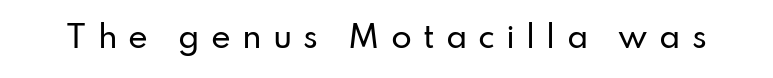
Does the lettering tilt? It doesn't — this is upright. The space directly below the letters is spotless. This sample has the flowing, uneven cadence of proportional lettering. Loose tracking; the words dissolve into strings of separated letters.
